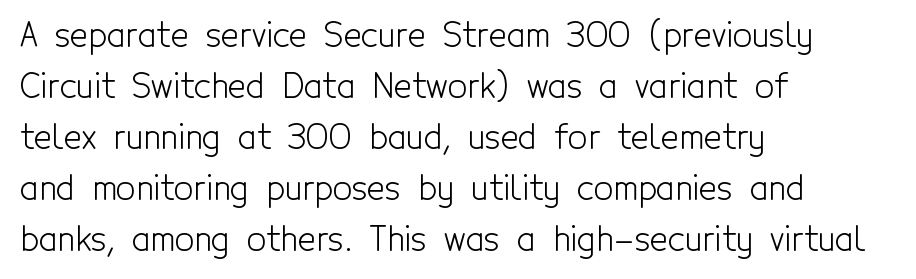
The font's upright variant was chosen for this text. Where is the straight margin? On the left. Looks like regular typesetting: each glyph gets only the width it needs. Letter spacing: default. The space beneath each line is pristine and unruled. The vertical gap from one line to the next is medium.
